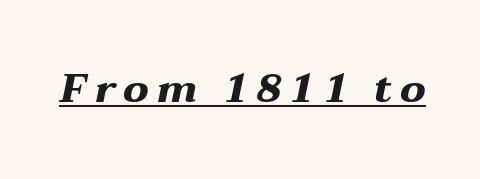
The image shows 40 px heavy, wide type, italic (leaning right); set unusually wide letter spacing (+0.2 em), underlined; medium stroke contrast and a medium x-height.
